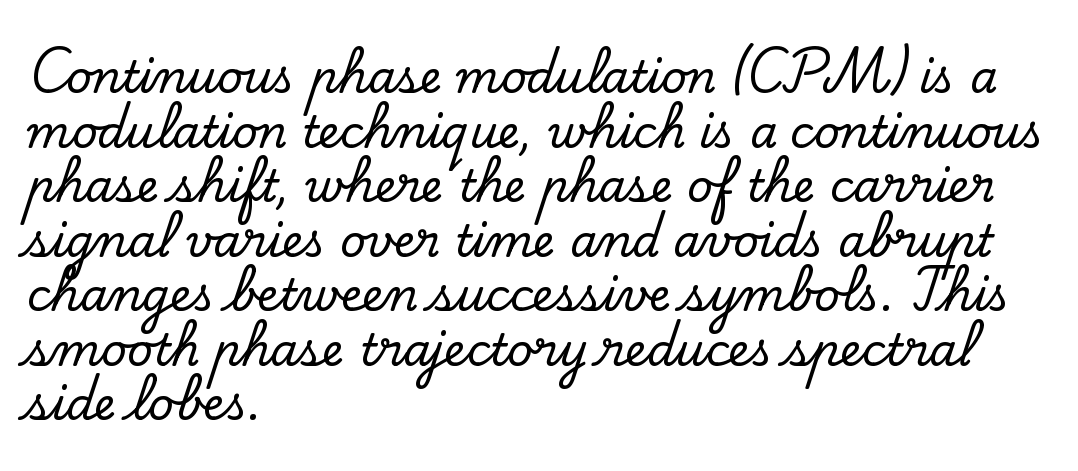
{"serif": "yes", "width": "normal", "stroke_contrast": "low", "x_height": "small", "monospaced": "no", "underline": "no", "align": "left", "line_spacing_ratio": 1.24, "letter_spacing": "normal", "letter_spacing_em": 0.0, "glyph_px": 44}
